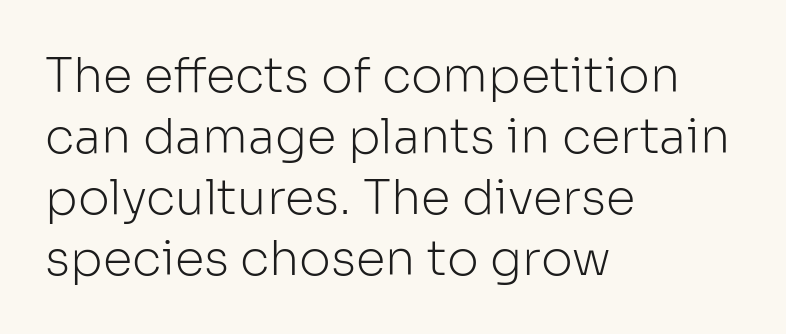
The image shows 48 px light sans-serif type, upright; set left-aligned, normal line spacing (1.27x), normal letter spacing, not underlined; low stroke contrast and a medium x-height.
